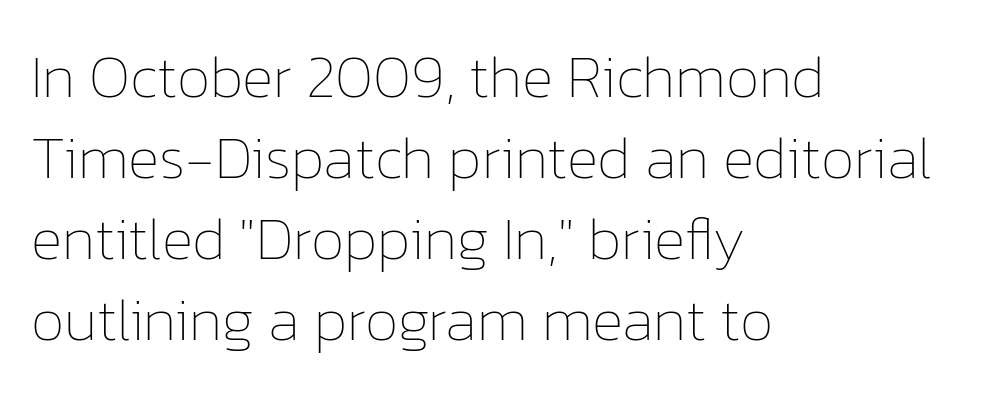
Q: Is the text bold? A: No.
Q: Is the text italic (slanted)? A: No, it is upright.
Q: Is the text underlined? A: No.
Q: How is the paragraph aligned? A: Left-aligned.
Q: Is the spacing between letters normal or unusually wide? A: Normal.
Q: Is the spacing between lines tight, normal or loose? A: Normal.
Q: Width (condensed, normal, or wide)? A: Normal.
Q: Stroke contrast? A: Low.
Q: x-height? A: Medium.
Q: Monospaced? A: No.
